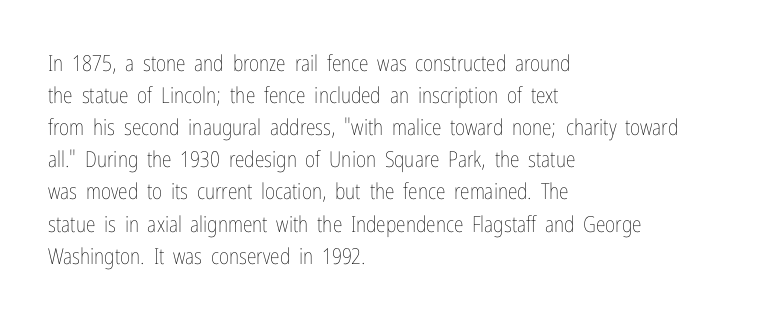
The image shows 22 px text type, upright; set left-aligned, normal line spacing (1.46x), normal letter spacing, not underlined.
